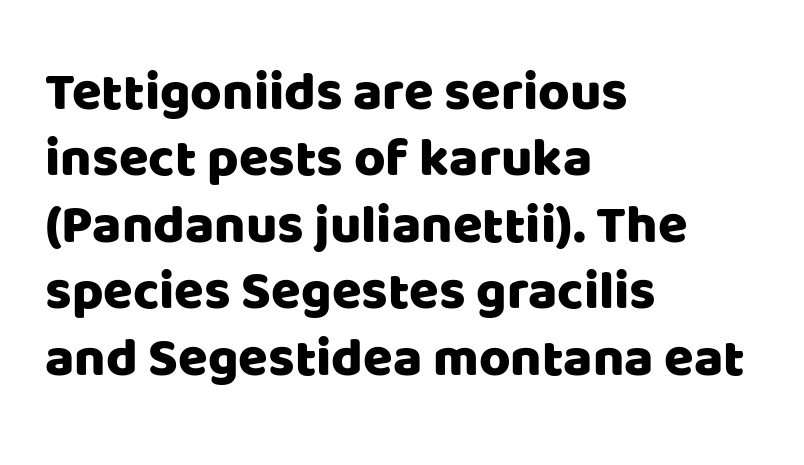
Q: Is the text italic (slanted)? A: No, it is upright.
Q: Is the typeface a serif or a sans-serif typeface? A: Sans-serif.
Q: Is the text underlined? A: No.
Q: How is the paragraph aligned? A: Left-aligned.
Q: Is the spacing between letters normal or unusually wide? A: Normal.
Q: Width (condensed, normal, or wide)? A: Normal.
Q: Stroke contrast? A: Low.
Q: x-height? A: Large.
Q: Monospaced? A: No.
